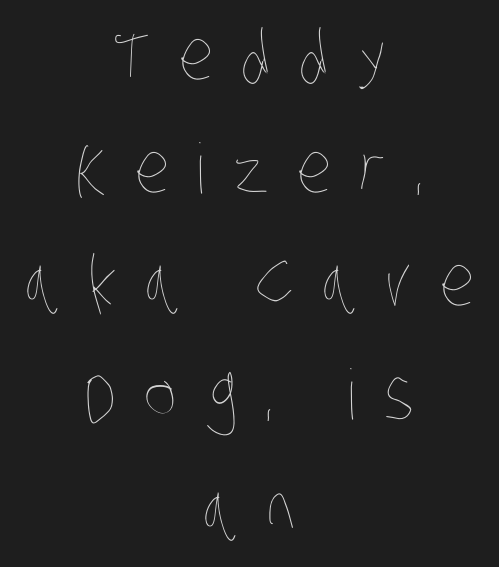
The image shows 69 px thin, condensed type; set centered, normal line spacing (1.64x), unusually wide letter spacing (+0.41 em), not underlined; low stroke contrast and a large x-height.
